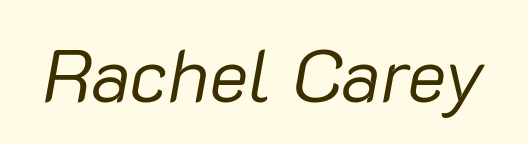
Q: Is the text bold? A: No.
Q: Is the text italic (slanted)? A: Yes, it leans right by about 10 degrees.
Q: Is the text underlined? A: No.
Q: Is the spacing between letters normal or unusually wide? A: Normal.
Q: Width (condensed, normal, or wide)? A: Normal.
Q: Stroke contrast? A: Low.
Q: x-height? A: Medium.
Q: Monospaced? A: No.
